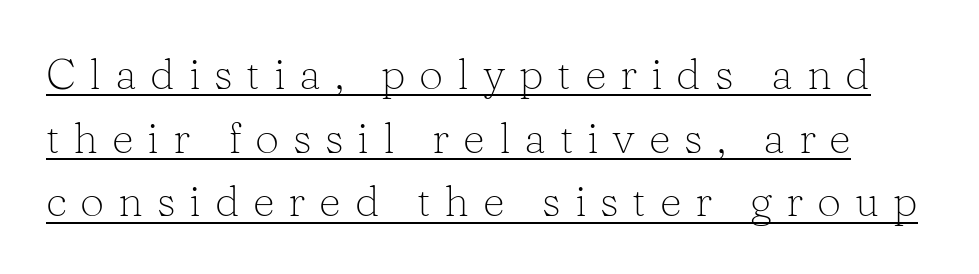
{"serif": "yes", "italic": "no", "bold": "no", "weight": "light", "width": "normal", "stroke_contrast": "low", "x_height": "medium", "monospaced": "no", "underline": "yes", "line_spacing": "normal", "line_spacing_ratio": 1.48, "letter_spacing": "wide", "letter_spacing_em": 0.32, "glyph_px": 43}
